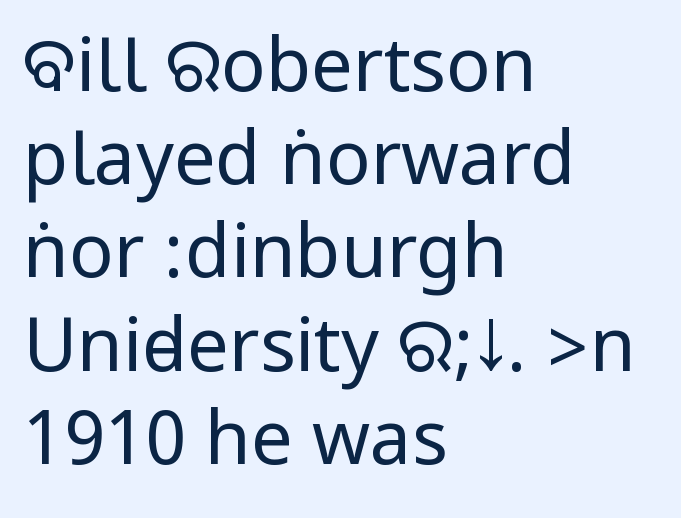
Bare-footed words on every line. In terms of leading, this rendering sits right in the middle. Stems here are at most as thick as an everyday book face. Caption: standard tracking, unaltered. These lines stack with their left ends in a neat column.
